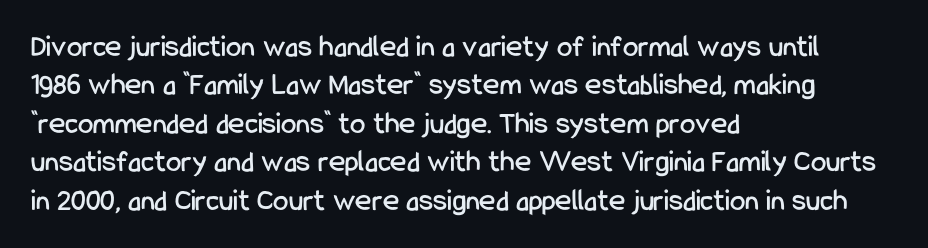
The letters carry no serifs — their stems end cleanly without finishing strokes. Descenders are the only things crossing below the line. The passage shown has conventional tracking throughout. The letters advance in unequal steps, a hallmark of proportional type.
